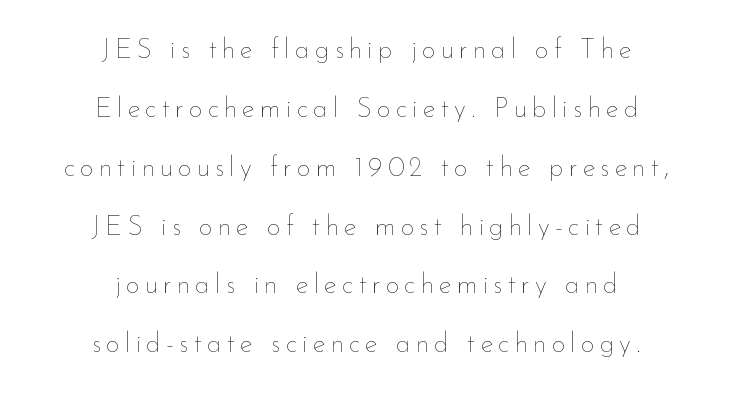
{"italic": "no", "bold": "no", "underline": "no", "align": "center", "line_spacing": "loose", "line_spacing_ratio": 2.18, "glyph_px": 27}
